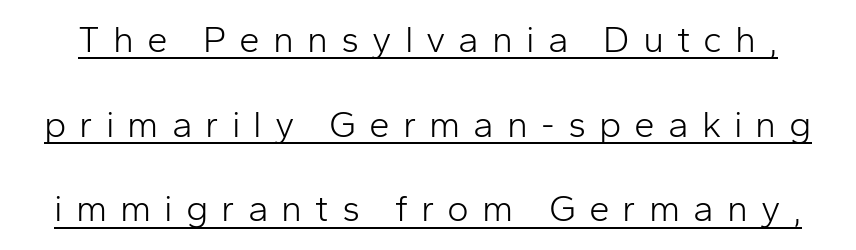
When letters stand straight like this, we call the style roman or upright. A typesetter would call this leading open, well beyond the default. You could not count columns in this text — the font is proportionally spaced. The face looks like a standard text weight, possibly lighter.
